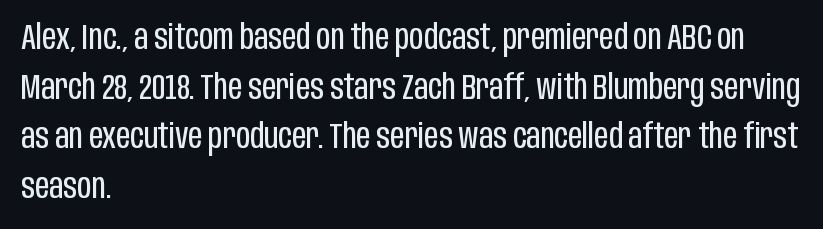
{"serif": "no", "italic": "no", "bold": "no", "weight": "regular", "width": "condensed", "stroke_contrast": "low", "x_height": "large", "monospaced": "no", "underline": "no", "align": "left", "line_spacing": "normal", "line_spacing_ratio": 1.42, "letter_spacing": "normal", "letter_spacing_em": 0.0, "glyph_px": 35}
